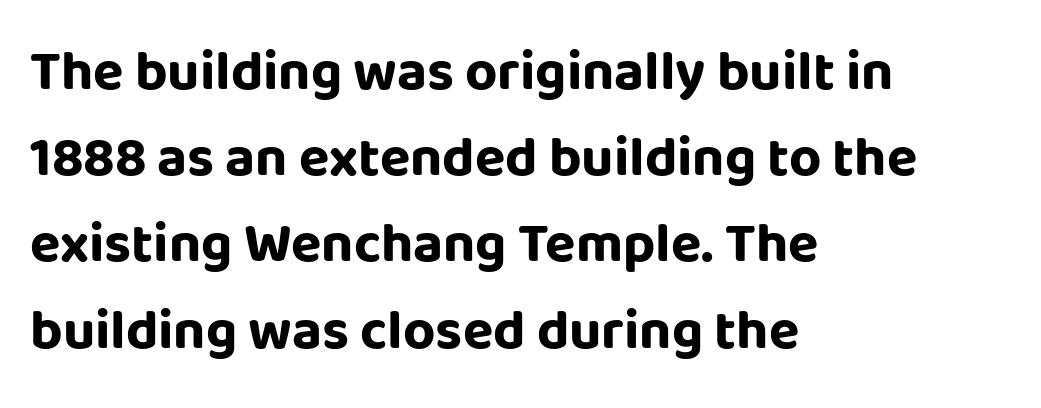
Q: Is the text bold? A: Yes.
Q: Is the text italic (slanted)? A: No, it is upright.
Q: Is the typeface a serif or a sans-serif typeface? A: Sans-serif.
Q: Is the text underlined? A: No.
Q: How is the paragraph aligned? A: Left-aligned.
Q: Is the spacing between letters normal or unusually wide? A: Normal.
Q: Is the spacing between lines tight, normal or loose? A: Normal.
Q: Width (condensed, normal, or wide)? A: Normal.
Q: Stroke contrast? A: Low.
Q: x-height? A: Large.
Q: Monospaced? A: No.
